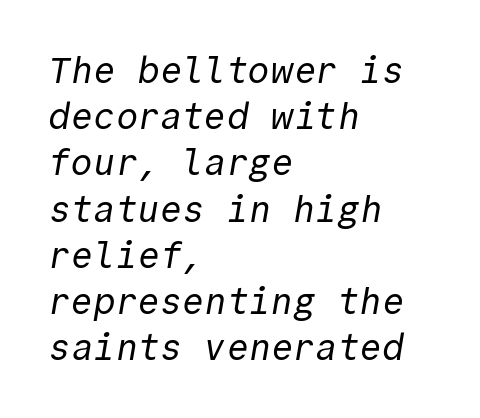
The passage shown stacks its lines at a standard gap. Each word holds together tightly as a unit, with standard inter-letter gaps. Monospaced: the letters line up in strict vertical columns. This is sans-serif lettering, the kind often seen on screens and signage. Does the copy run flush right? No — it runs flush left.
